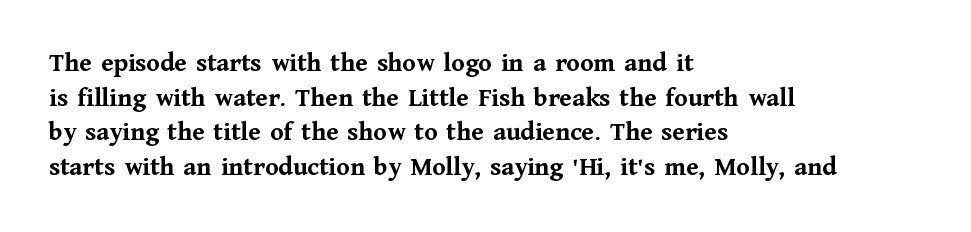
{"italic": "no", "bold": "yes", "underline": "no", "align": "left", "line_spacing": "normal", "line_spacing_ratio": 1.28, "letter_spacing": "normal", "letter_spacing_em": 0.0, "glyph_px": 27}
